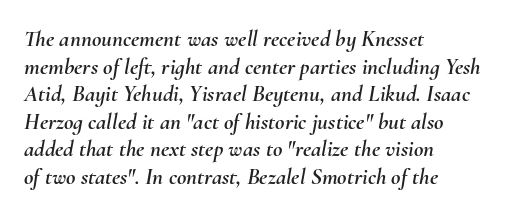
{"italic": "yes", "lean": "right", "slant_degrees": 10, "underline": "no", "align": "left", "line_spacing_ratio": 1.2, "letter_spacing": "normal", "letter_spacing_em": 0.0, "glyph_px": 23}
